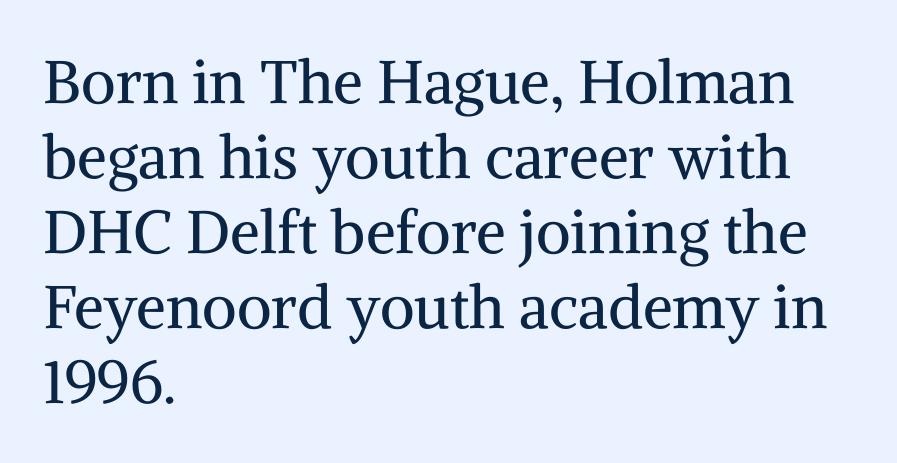
The image shows 60 px regular-weight serif type, upright; set left-aligned, normal line spacing (1.25x), normal letter spacing, not underlined; medium stroke contrast and a medium x-height.
